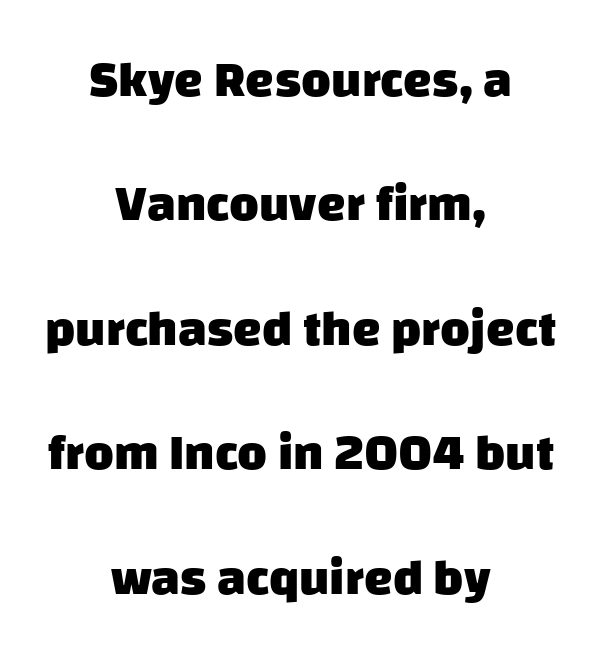
Q: Is the text bold? A: Yes.
Q: Is the typeface a serif or a sans-serif typeface? A: Sans-serif.
Q: Is the text underlined? A: No.
Q: How is the paragraph aligned? A: Centered.
Q: Is the spacing between letters normal or unusually wide? A: Normal.
Q: Is the spacing between lines tight, normal or loose? A: Loose.
Q: Width (condensed, normal, or wide)? A: Normal.
Q: Stroke contrast? A: Low.
Q: x-height? A: Large.
Q: Monospaced? A: No.
